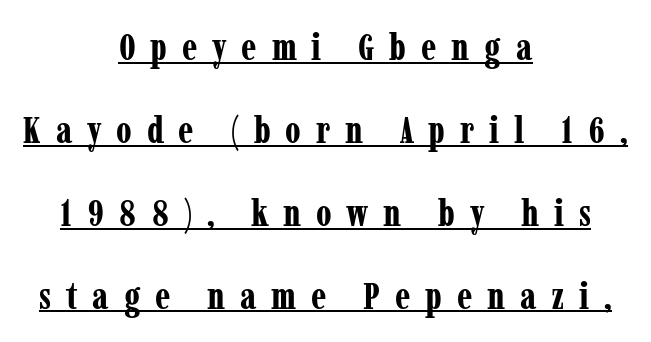
Q: Is the text bold? A: Yes.
Q: Is the text italic (slanted)? A: No, it is upright.
Q: Is the typeface a serif or a sans-serif typeface? A: Serif.
Q: Is the text underlined? A: Yes.
Q: How is the paragraph aligned? A: Centered.
Q: Is the spacing between letters normal or unusually wide? A: Unusually wide.
Q: Is the spacing between lines tight, normal or loose? A: Loose.
Q: Width (condensed, normal, or wide)? A: Condensed.
Q: Stroke contrast? A: Low.
Q: x-height? A: Medium.
Q: Monospaced? A: No.
